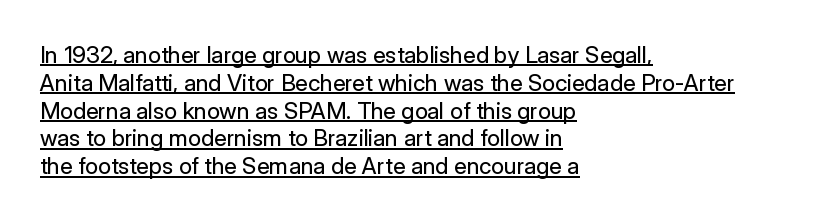
The image shows 23 px text type, upright; set left-aligned, line spacing 1.21x, normal letter spacing, underlined.
